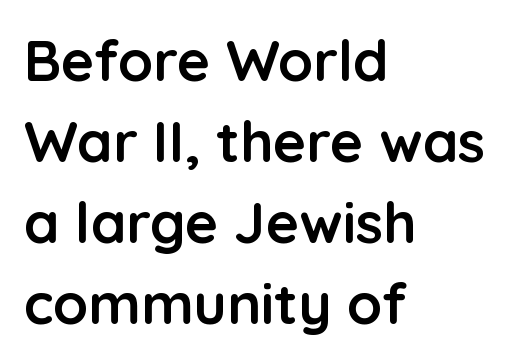
Q: Is the text bold? A: Yes.
Q: Is the text italic (slanted)? A: No, it is upright.
Q: Is the typeface a serif or a sans-serif typeface? A: Sans-serif.
Q: Is the text underlined? A: No.
Q: How is the paragraph aligned? A: Left-aligned.
Q: Is the spacing between letters normal or unusually wide? A: Normal.
Q: Is the spacing between lines tight, normal or loose? A: Normal.
Q: Width (condensed, normal, or wide)? A: Normal.
Q: Stroke contrast? A: Low.
Q: x-height? A: Medium.
Q: Monospaced? A: No.
